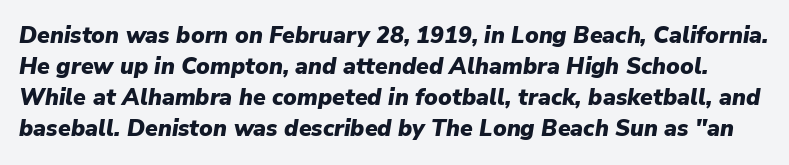
Q: Is the text bold? A: Yes.
Q: Is the text italic (slanted)? A: Yes, it leans right by about 9 degrees.
Q: Is the text underlined? A: No.
Q: Is the spacing between letters normal or unusually wide? A: Normal.
Q: Is the spacing between lines tight, normal or loose? A: Normal.
